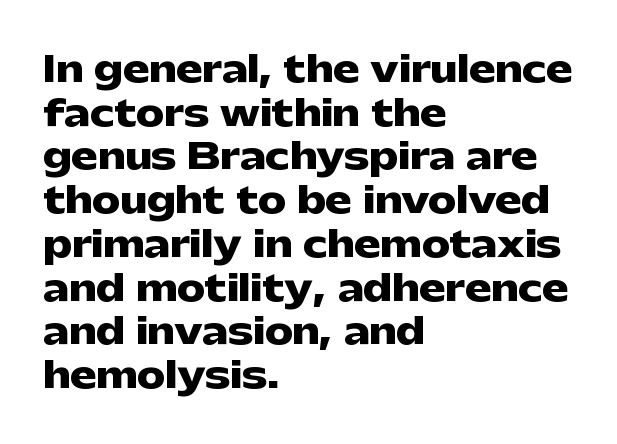
Q: Is the text bold? A: Yes.
Q: Is the text italic (slanted)? A: No, it is upright.
Q: Is the typeface a serif or a sans-serif typeface? A: Sans-serif.
Q: Is the text underlined? A: No.
Q: How is the paragraph aligned? A: Left-aligned.
Q: Is the spacing between letters normal or unusually wide? A: Normal.
Q: Is the spacing between lines tight, normal or loose? A: Normal.
Q: Width (condensed, normal, or wide)? A: Wide.
Q: Stroke contrast? A: Low.
Q: x-height? A: Medium.
Q: Monospaced? A: No.
